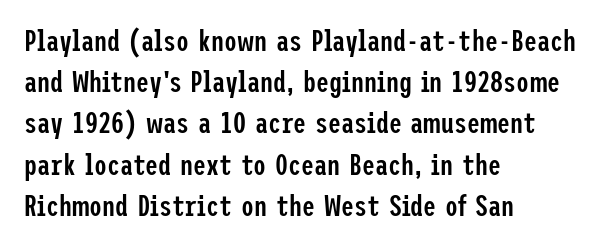
{"serif": "no", "italic": "no", "bold": "semi", "weight": "semibold", "width": "condensed", "stroke_contrast": "low", "x_height": "medium", "underline": "no", "align": "left", "line_spacing": "normal", "line_spacing_ratio": 1.42, "letter_spacing": "normal", "letter_spacing_em": 0.0, "glyph_px": 29}
